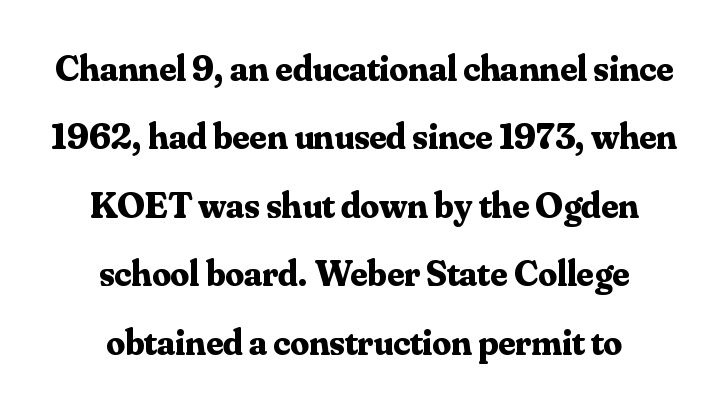
Q: Is the text bold? A: Yes.
Q: Is the text italic (slanted)? A: No, it is upright.
Q: Is the typeface a serif or a sans-serif typeface? A: Serif.
Q: Is the text underlined? A: No.
Q: How is the paragraph aligned? A: Centered.
Q: Is the spacing between letters normal or unusually wide? A: Normal.
Q: Width (condensed, normal, or wide)? A: Normal.
Q: Stroke contrast? A: Medium.
Q: x-height? A: Small.
Q: Monospaced? A: No.
